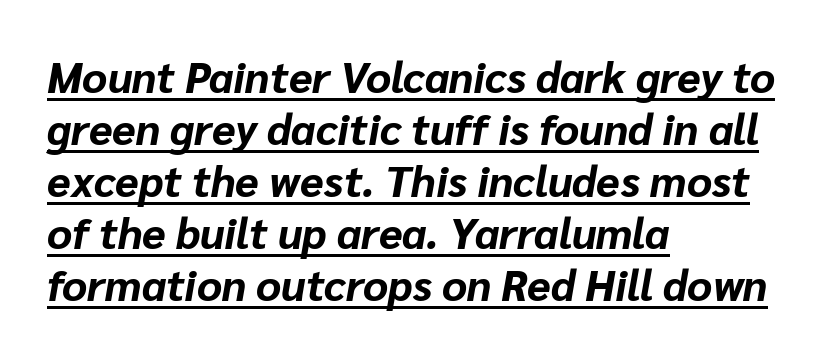
Q: Is the text bold? A: Yes.
Q: Is the text italic (slanted)? A: Yes, it leans right by about 10 degrees.
Q: Is the text underlined? A: Yes.
Q: How is the paragraph aligned? A: Left-aligned.
Q: Is the spacing between letters normal or unusually wide? A: Normal.
Q: Width (condensed, normal, or wide)? A: Normal.
Q: Stroke contrast? A: Low.
Q: x-height? A: Medium.
Q: Monospaced? A: No.
